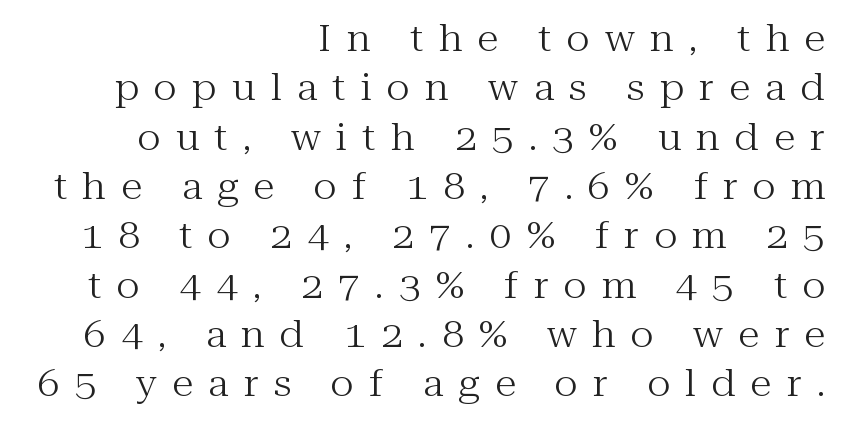
{"serif": "yes", "italic": "no", "bold": "no", "weight": "regular", "width": "normal", "stroke_contrast": "medium", "x_height": "medium", "monospaced": "no", "underline": "no", "align": "right", "line_spacing": "normal", "line_spacing_ratio": 1.41, "letter_spacing": "wide", "letter_spacing_em": 0.44, "glyph_px": 35}
